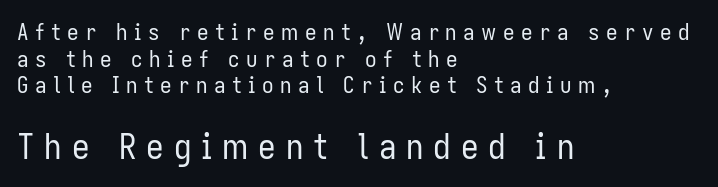
This rendering widens character spacing well past its baseline value. Check the space under the baseline: it is left empty. Stroke mass is kept to a normal reading level or below. Between these two stacked blocks, the lower one wins on size. The letters carry no serifs — their stems end cleanly without finishing strokes. A typesetter would mark this as roman, not italic.
